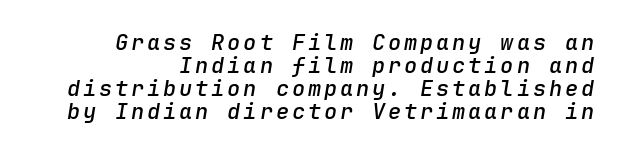
{"italic": "yes", "lean": "right", "slant_degrees": 9, "bold": "semi", "underline": "no", "align": "right", "line_spacing": "tight", "line_spacing_ratio": 1.05, "glyph_px": 22}
